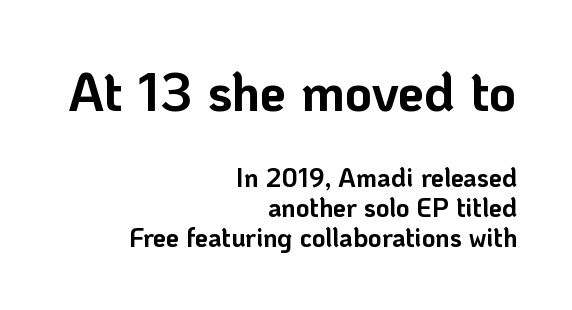
{"serif": "no", "italic": "no", "bold": "yes", "weight": "bold", "width": "normal", "stroke_contrast": "low", "x_height": "medium", "monospaced": "no", "underline": "no", "align": "right", "line_spacing_ratio": 1.16, "letter_spacing": "normal", "letter_spacing_em": 0.0, "larger_block": "first", "size_ratio": 2.04, "glyph_px": 53}
